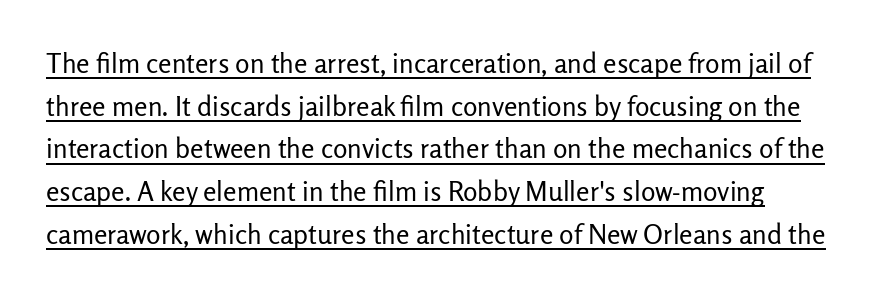
The image shows 27 px text type, upright; set left-aligned, normal line spacing (1.58x), normal letter spacing, underlined.
